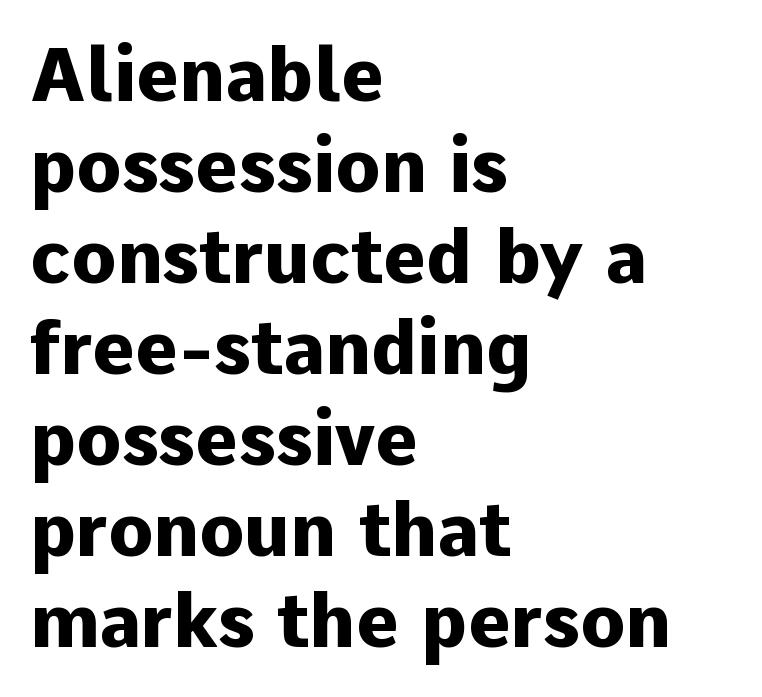
Q: Is the text bold? A: Yes.
Q: Is the text italic (slanted)? A: No, it is upright.
Q: Is the typeface a serif or a sans-serif typeface? A: Sans-serif.
Q: Is the text underlined? A: No.
Q: How is the paragraph aligned? A: Left-aligned.
Q: Is the spacing between letters normal or unusually wide? A: Normal.
Q: Width (condensed, normal, or wide)? A: Normal.
Q: Stroke contrast? A: Low.
Q: x-height? A: Medium.
Q: Monospaced? A: No.
